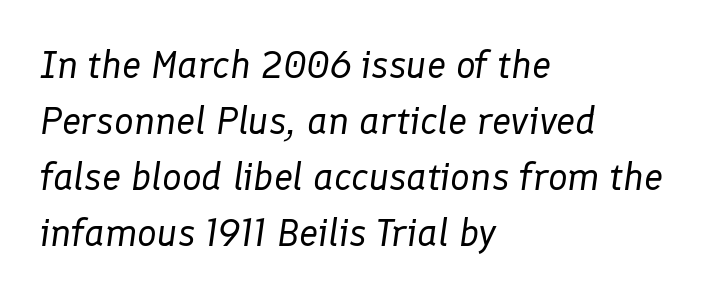
Q: Is the text bold? A: No.
Q: Is the text italic (slanted)? A: Yes, it leans right by about 8 degrees.
Q: Is the text underlined? A: No.
Q: How is the paragraph aligned? A: Left-aligned.
Q: Is the spacing between letters normal or unusually wide? A: Normal.
Q: Is the spacing between lines tight, normal or loose? A: Normal.
Q: Width (condensed, normal, or wide)? A: Normal.
Q: Stroke contrast? A: Low.
Q: x-height? A: Medium.
Q: Monospaced? A: No.
